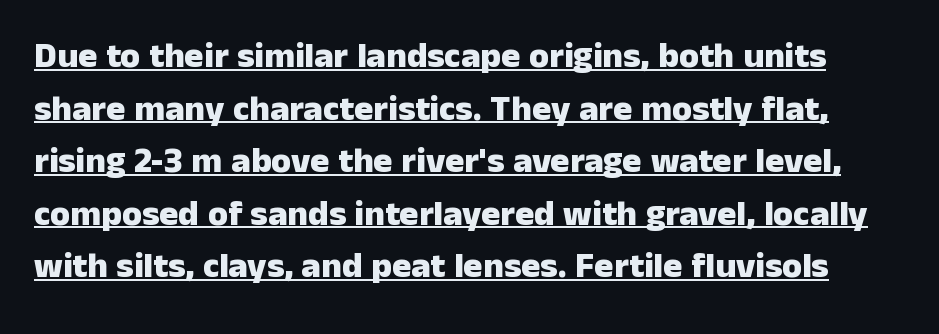
The image shows 36 px heavy sans-serif type, upright; set normal line spacing (1.46x), normal letter spacing, underlined; low stroke contrast and a medium x-height.
